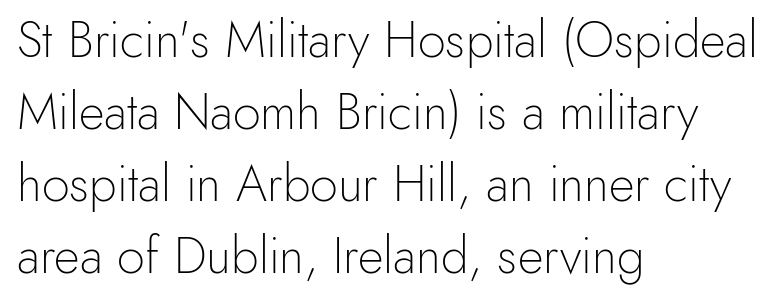
These lines are set flush left with a ragged right edge. This sample uses an upright cut, with every glyph sitting square on the baseline. A light-to-regular cut is what we see here. The lines sit at an ordinary, default distance from one another.
